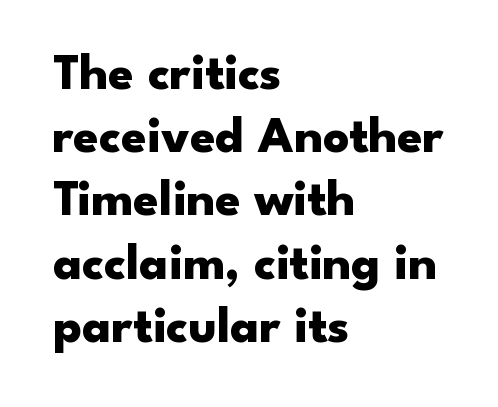
The image shows 51 px heavy, wide sans-serif type, upright; set left-aligned, line spacing 1.24x, normal letter spacing, not underlined; low stroke contrast and a small x-height.
